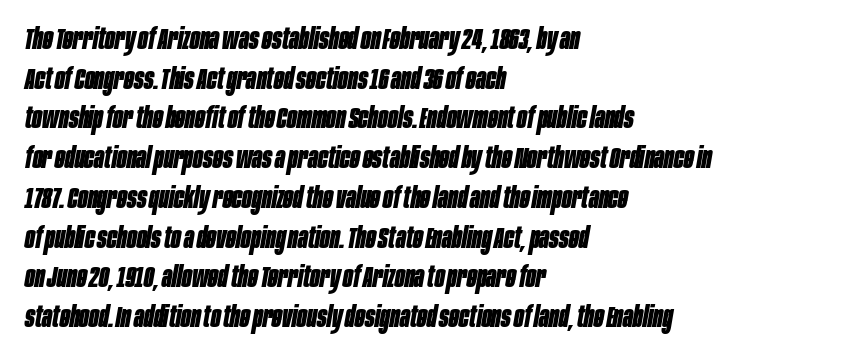
{"italic": "yes", "lean": "right", "slant_degrees": 10, "bold": "yes", "weight": "bold", "width": "condensed", "stroke_contrast": "low", "x_height": "large", "monospaced": "no", "underline": "no", "align": "left", "line_spacing": "normal", "line_spacing_ratio": 1.37, "letter_spacing": "normal", "letter_spacing_em": 0.0, "glyph_px": 29}
